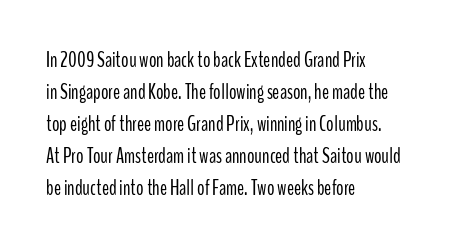
Q: Is the text bold? A: No.
Q: Is the text italic (slanted)? A: No, it is upright.
Q: Is the text underlined? A: No.
Q: How is the paragraph aligned? A: Left-aligned.
Q: Is the spacing between letters normal or unusually wide? A: Normal.
Q: Is the spacing between lines tight, normal or loose? A: Normal.
